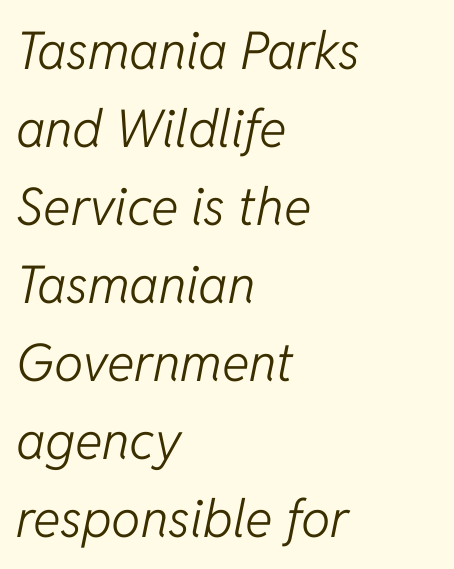
Letter spacing: default. This sample has the flowing, uneven cadence of proportional lettering. Check under the words: just untouched page. A typesetter would call this leading conventional body-copy spacing. The paragraph shown leans on its left margin.
